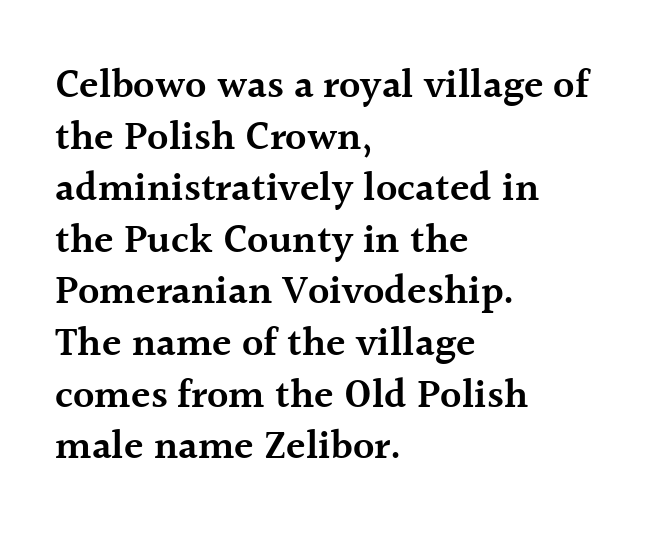
{"serif": "yes", "italic": "no", "bold": "semi", "weight": "semibold", "width": "normal", "x_height": "medium", "monospaced": "no", "underline": "no", "align": "left", "line_spacing": "normal", "line_spacing_ratio": 1.29, "letter_spacing": "normal", "letter_spacing_em": 0.0, "glyph_px": 40}
